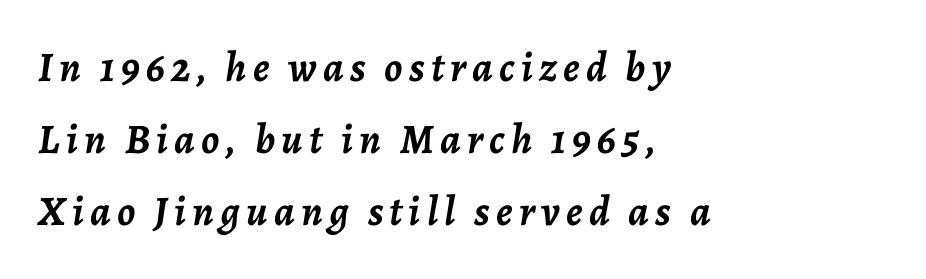
Italic? Definitely — the glyphs are oblique. The letters advance in unequal steps, a hallmark of proportional type. The area under the type is left untouched. On the weight axis this lands at bold, roughly 700. The paragraph has a hard left edge and a soft right edge.
